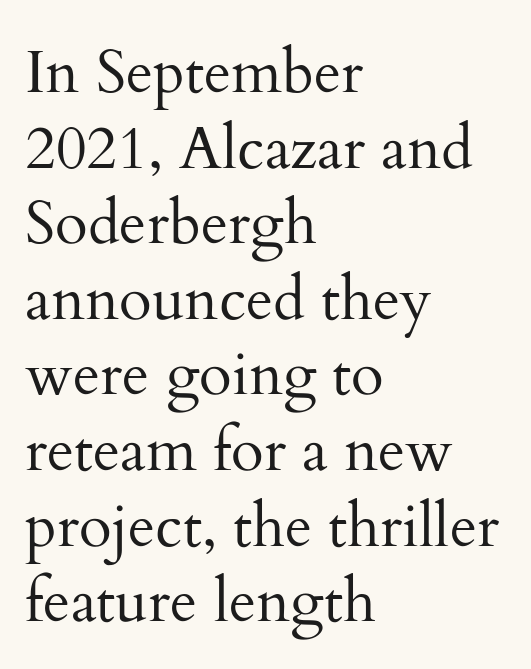
Q: Is the text bold? A: No.
Q: Is the text italic (slanted)? A: No, it is upright.
Q: Is the typeface a serif or a sans-serif typeface? A: Serif.
Q: Is the text underlined? A: No.
Q: How is the paragraph aligned? A: Left-aligned.
Q: Is the spacing between letters normal or unusually wide? A: Normal.
Q: Is the spacing between lines tight, normal or loose? A: Normal.
Q: Width (condensed, normal, or wide)? A: Normal.
Q: Stroke contrast? A: Medium.
Q: x-height? A: Small.
Q: Monospaced? A: No.
